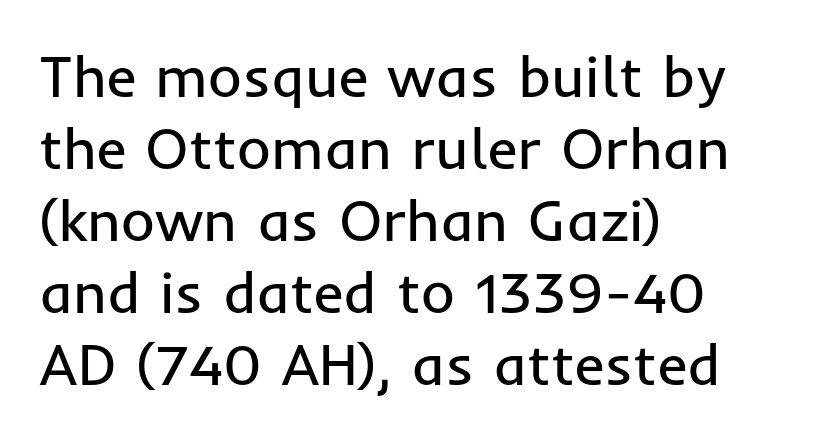
{"serif": "no", "italic": "no", "bold": "no", "weight": "regular", "width": "normal", "stroke_contrast": "low", "x_height": "medium", "monospaced": "no", "underline": "no", "align": "left", "line_spacing_ratio": 1.24, "letter_spacing": "normal", "letter_spacing_em": 0.0, "glyph_px": 58}
